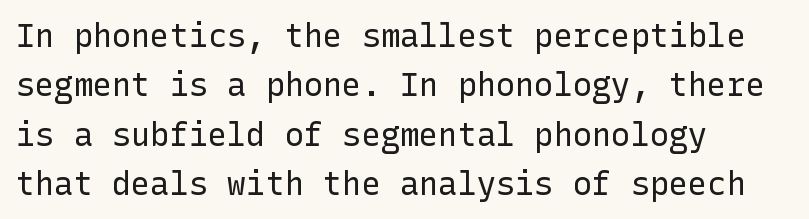
{"serif": "no", "italic": "no", "bold": "no", "weight": "regular", "width": "normal", "stroke_contrast": "low", "x_height": "medium", "underline": "no", "align": "left", "line_spacing": "normal", "line_spacing_ratio": 1.54, "letter_spacing": "normal", "letter_spacing_em": 0.0, "glyph_px": 32}
